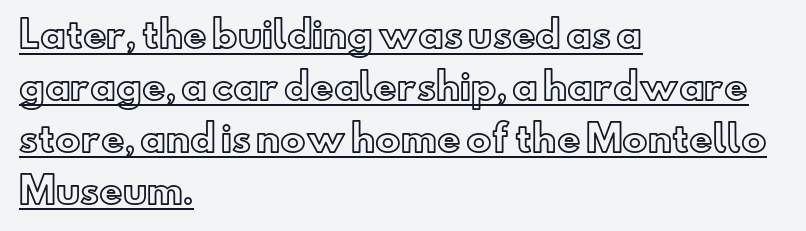
The image shows 36 px text type, upright; set left-aligned, normal line spacing (1.44x), normal letter spacing, underlined; a small x-height.
